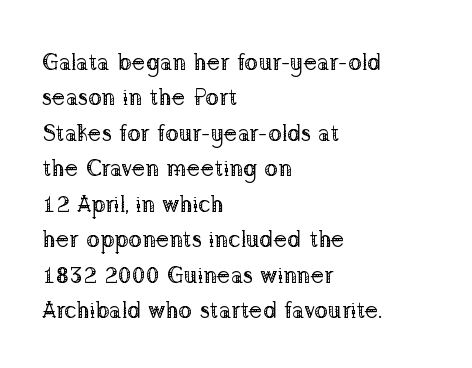
{"italic": "no", "bold": "no", "underline": "no", "align": "left", "line_spacing": "normal", "line_spacing_ratio": 1.54, "letter_spacing": "normal", "letter_spacing_em": 0.0, "glyph_px": 23}
